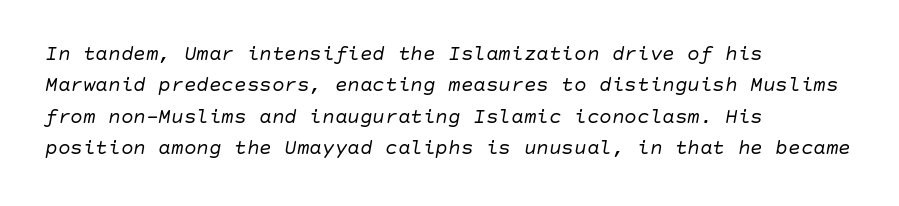
{"italic": "yes", "lean": "right", "slant_degrees": 10, "bold": "no", "underline": "no", "align": "left", "line_spacing": "normal", "line_spacing_ratio": 1.49, "letter_spacing": "normal", "letter_spacing_em": 0.0, "glyph_px": 21}
